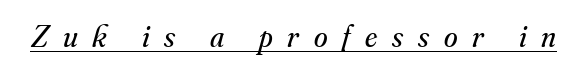
Font category for this specimen: serif. The passage shown has open, widely tracked lettering throughout. There's an unmistakable incline to the writing here. Varying glyph widths throughout — classic text-font behaviour. These characters rest on top of a visible drawn line. Letters have the restrained weight of plain body copy at most.
